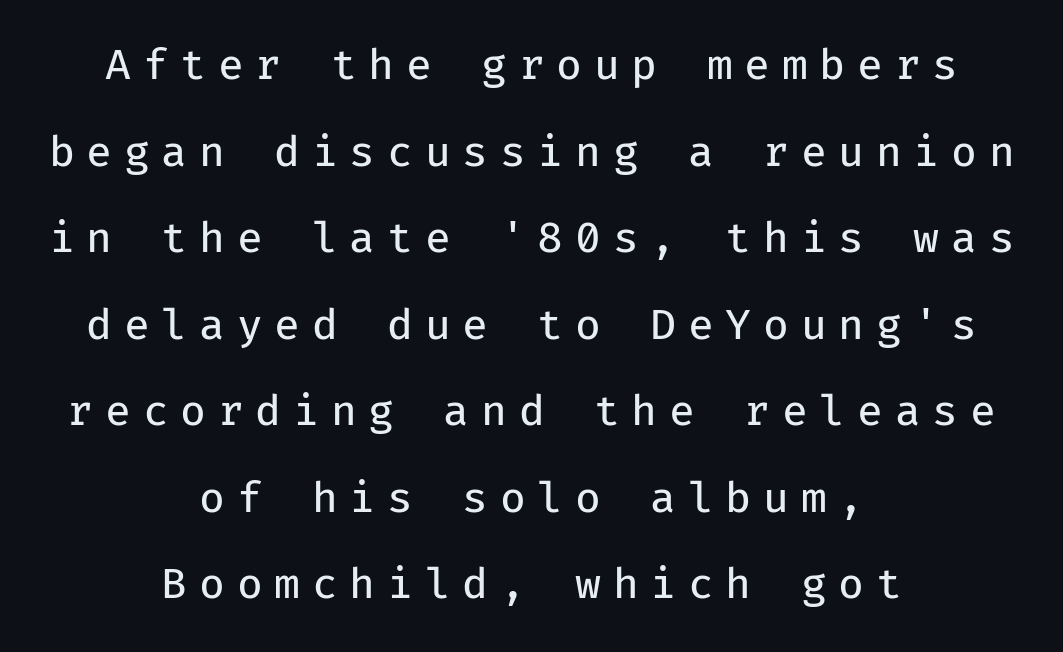
The image shows 42 px regular-weight sans-serif type, upright, monospaced; set centered, loose line spacing (2.06x), unusually wide letter spacing (+0.28 em), not underlined; low stroke contrast and a medium x-height.
